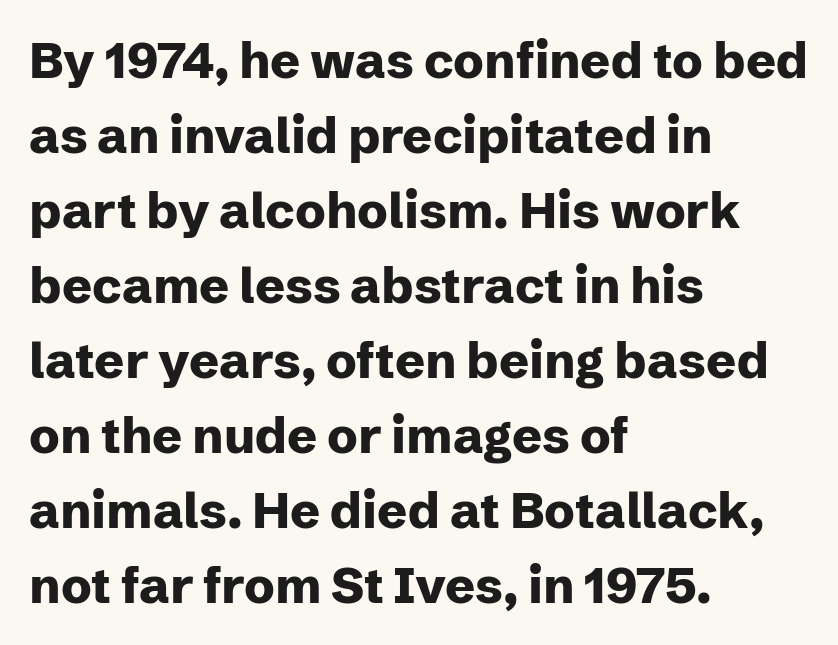
The image shows 50 px heavy sans-serif type, upright; set left-aligned, normal line spacing (1.5x), normal letter spacing, not underlined; low stroke contrast and a medium x-height.
